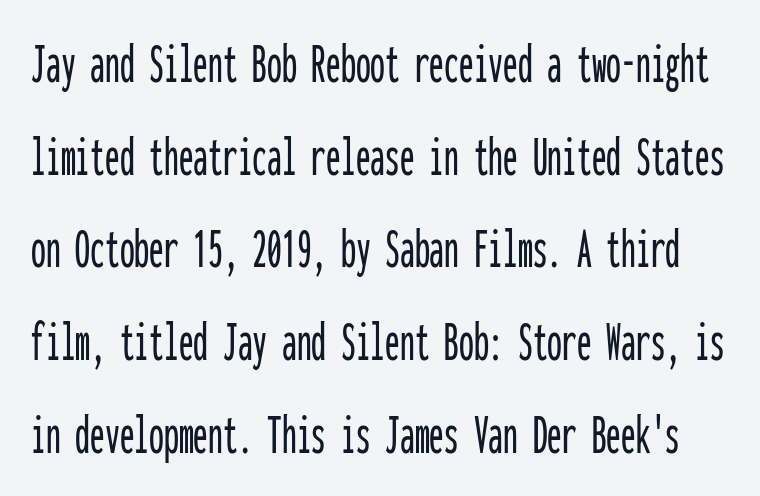
The tracking reads as untouched default to a designer's eye. The words here are not underlined. You could count columns in this text — the font is strictly monospaced. Notice how descenders clear the ascenders below comfortably — that's standard leading. This sample uses a sans-serif face. Every character sits straight up, as roman type does.
